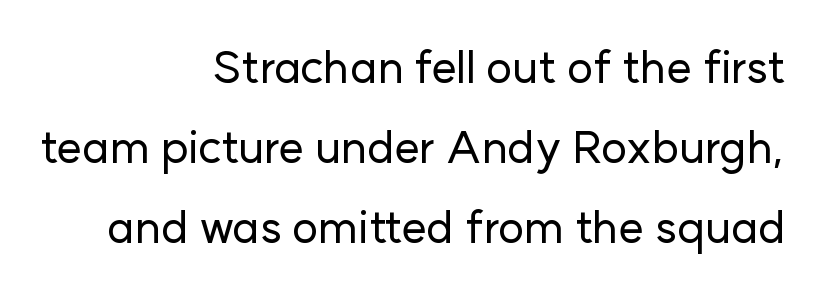
The image shows 45 px sans-serif type, upright; set right-aligned, line spacing 1.78x, normal letter spacing, not underlined; low stroke contrast and a medium x-height.
